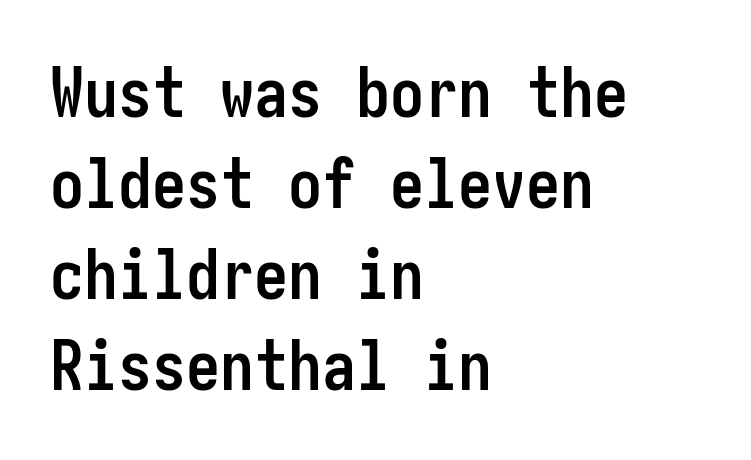
You can tell from the bare stems that sans-serif type was used. Leading matches the norm, producing a regular column. Characters remain perfectly vertical along every line. A typesetter would call this zero additional tracking.
